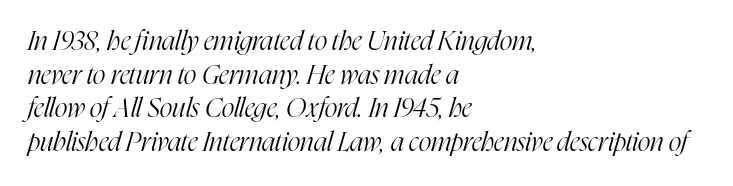
Q: Is the text bold? A: No.
Q: Is the text italic (slanted)? A: Yes, it leans right by about 16 degrees.
Q: Is the text underlined? A: No.
Q: How is the paragraph aligned? A: Left-aligned.
Q: Is the spacing between letters normal or unusually wide? A: Normal.
Q: Is the spacing between lines tight, normal or loose? A: Normal.
